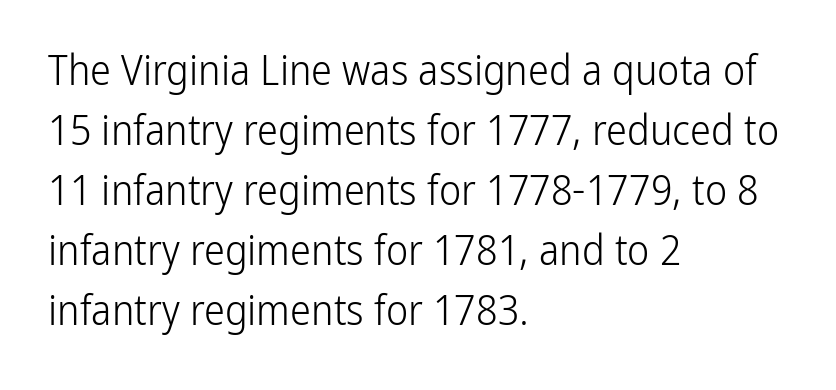
Q: Is the text bold? A: No.
Q: Is the text italic (slanted)? A: No, it is upright.
Q: Is the typeface a serif or a sans-serif typeface? A: Sans-serif.
Q: Is the text underlined? A: No.
Q: How is the paragraph aligned? A: Left-aligned.
Q: Is the spacing between letters normal or unusually wide? A: Normal.
Q: Is the spacing between lines tight, normal or loose? A: Normal.
Q: Width (condensed, normal, or wide)? A: Condensed.
Q: Stroke contrast? A: Low.
Q: x-height? A: Medium.
Q: Monospaced? A: No.
